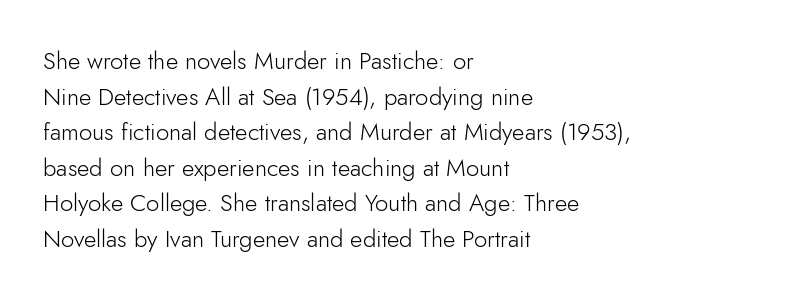
{"italic": "no", "bold": "no", "underline": "no", "align": "left", "line_spacing": "normal", "line_spacing_ratio": 1.48, "letter_spacing": "normal", "letter_spacing_em": 0.0, "glyph_px": 24}
